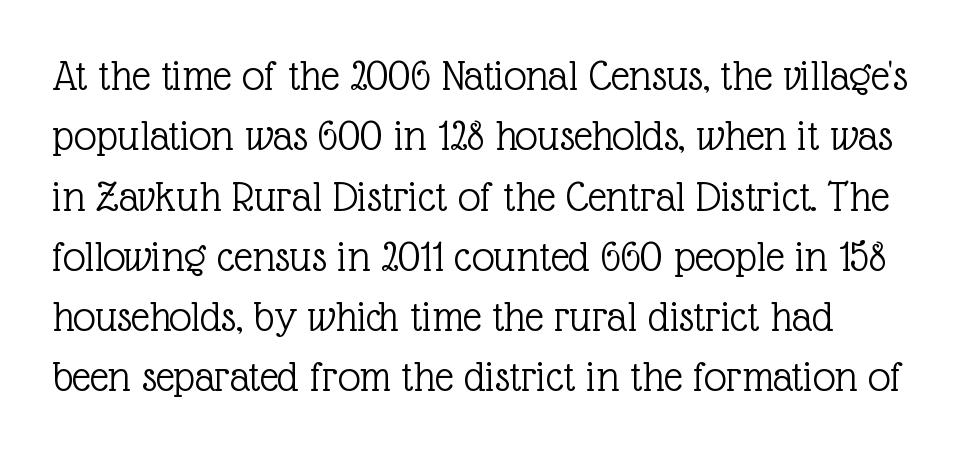
Q: Is the text bold? A: No.
Q: Is the text italic (slanted)? A: No, it is upright.
Q: Is the typeface a serif or a sans-serif typeface? A: Serif.
Q: Is the text underlined? A: No.
Q: Is the spacing between letters normal or unusually wide? A: Normal.
Q: Is the spacing between lines tight, normal or loose? A: Normal.
Q: Width (condensed, normal, or wide)? A: Normal.
Q: x-height? A: Medium.
Q: Monospaced? A: No.
